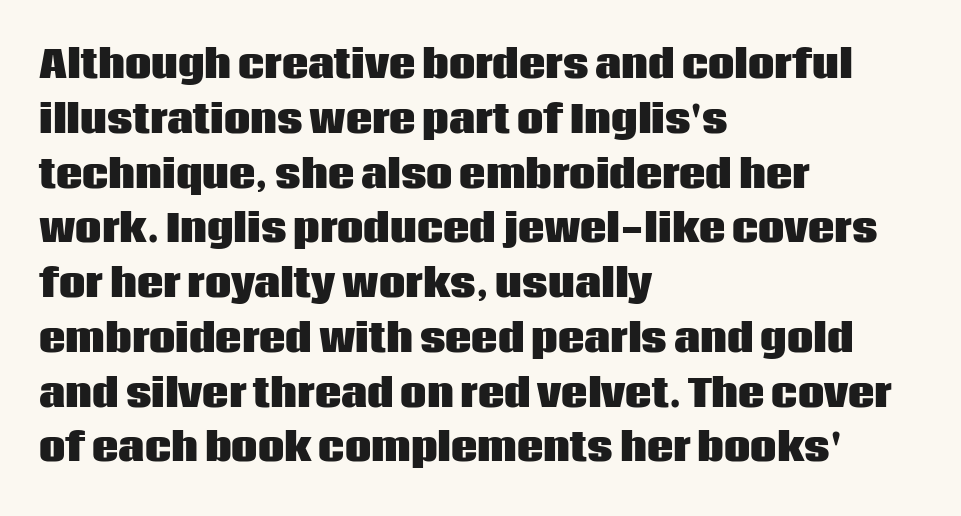
Q: Is the text bold? A: Yes.
Q: Is the text italic (slanted)? A: No, it is upright.
Q: Is the typeface a serif or a sans-serif typeface? A: Sans-serif.
Q: Is the text underlined? A: No.
Q: How is the paragraph aligned? A: Left-aligned.
Q: Is the spacing between letters normal or unusually wide? A: Normal.
Q: Is the spacing between lines tight, normal or loose? A: Normal.
Q: Width (condensed, normal, or wide)? A: Normal.
Q: Stroke contrast? A: Low.
Q: x-height? A: Large.
Q: Monospaced? A: No.
